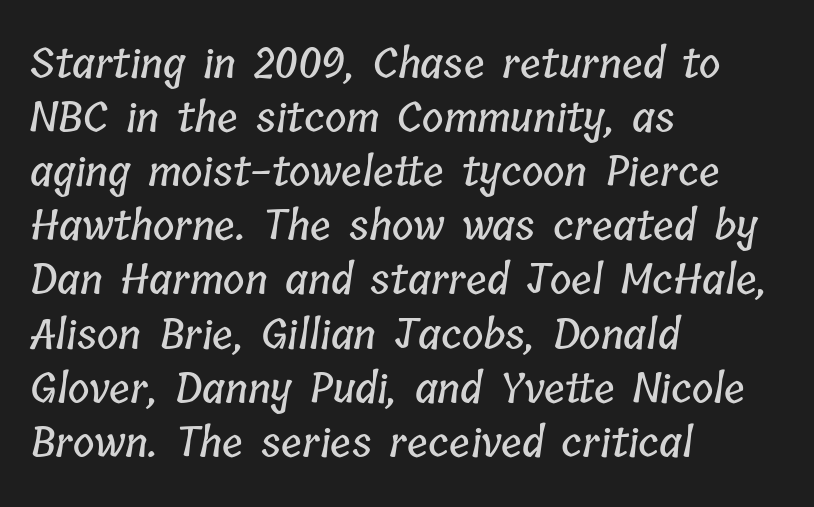
Do the characters align in a grid? No, the font is proportional. The zone under the glyphs is completely vacant. These lines stack with their left ends in a neat column. The letters sit at their default tracking, neither squeezed nor spread. Leading: standard.
